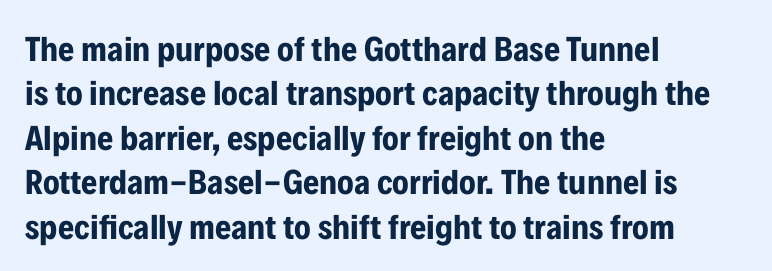
The image shows 35 px bold, condensed sans-serif type, upright; set left-aligned, normal line spacing (1.27x), normal letter spacing, not underlined; low stroke contrast and a medium x-height.
